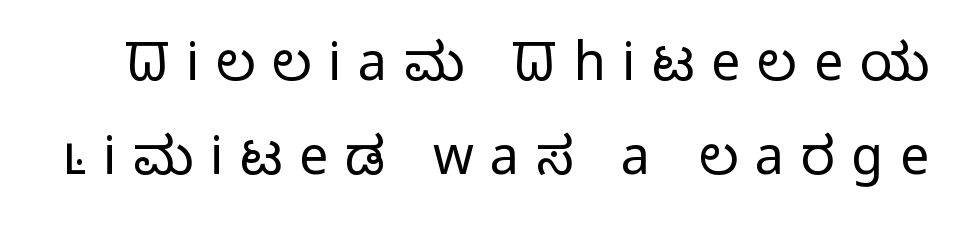
Each row of text sits above clean, open space. Is the type heavy? It reads as light-to-regular instead. If you drew a line through each stem, it would be perfectly vertical. Note the varied advance widths — an 'i' is clearly narrower than an 'm'.
